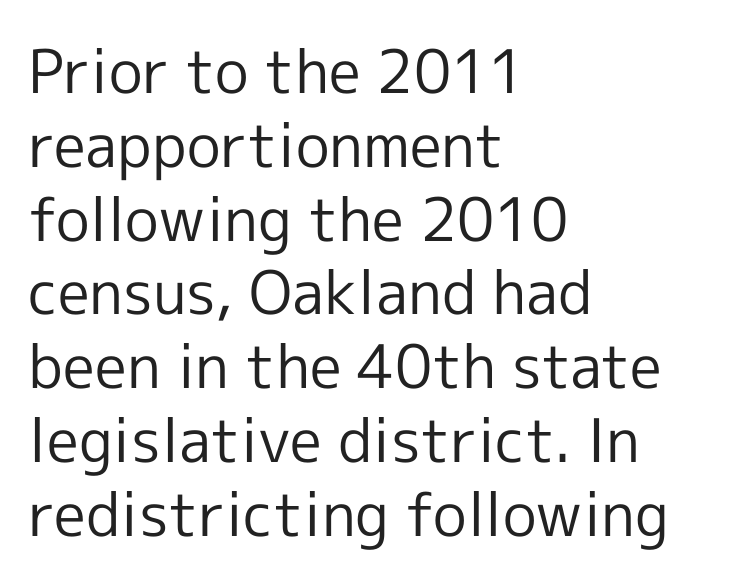
What stands out about the letter spacing? Nothing — it is the standard amount. The strip under each line holds only bare page. Stems and bowls with no extra thickness — not bold. Here the designer chose a conventional face with non-uniform glyph widths. Grotesque or geometric, the face here clearly has no serifs. Quick note: not italic, upright.
